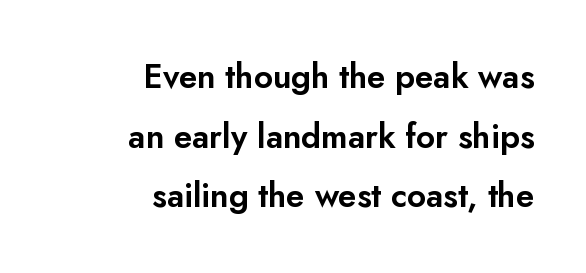
A sans-serif font was chosen for this passage. The letters advance in unequal steps, a hallmark of proportional type. One-word summary of the alignment: right. These lines were composed using upright roman letters. The strip under each line holds only bare page.
